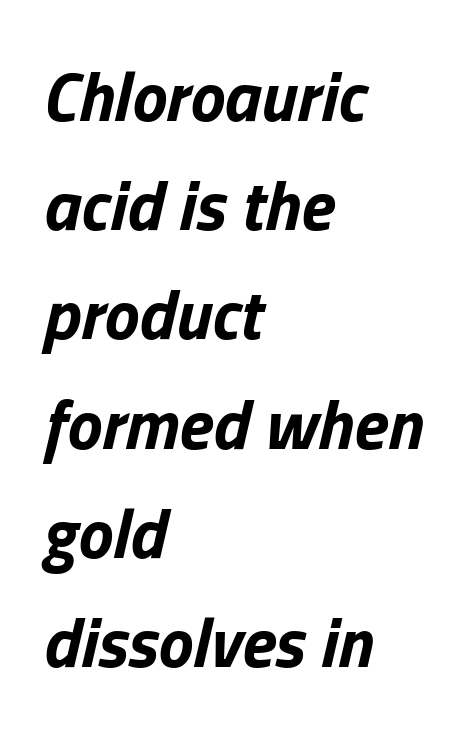
Q: Is the text bold? A: Yes.
Q: Is the text italic (slanted)? A: Yes, it leans right by about 13 degrees.
Q: Is the text underlined? A: No.
Q: How is the paragraph aligned? A: Left-aligned.
Q: Is the spacing between letters normal or unusually wide? A: Normal.
Q: Is the spacing between lines tight, normal or loose? A: Normal.
Q: Width (condensed, normal, or wide)? A: Normal.
Q: Stroke contrast? A: Low.
Q: x-height? A: Medium.
Q: Monospaced? A: No.
